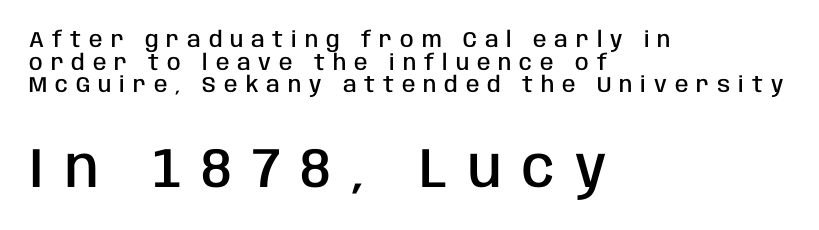
Q: Is the text bold? A: Semi-bold.
Q: Is the text italic (slanted)? A: No, it is upright.
Q: Is the typeface a serif or a sans-serif typeface? A: Sans-serif.
Q: Is the text underlined? A: No.
Q: How is the paragraph aligned? A: Left-aligned.
Q: Is the spacing between letters normal or unusually wide? A: Unusually wide.
Q: Is the spacing between lines tight, normal or loose? A: Tight.
Q: Which block of text is set in a larger size, the first (top) or the second (bottom)? A: The second (bottom) one.
Q: Width (condensed, normal, or wide)? A: Condensed.
Q: Stroke contrast? A: Low.
Q: x-height? A: Large.
Q: Monospaced? A: No.
